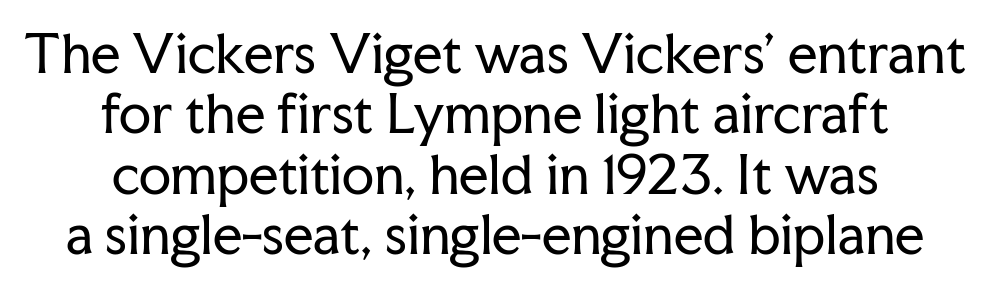
The image shows 52 px regular-weight serif type, upright; set centered, line spacing 1.16x, normal letter spacing, not underlined; low stroke contrast and a medium x-height.
